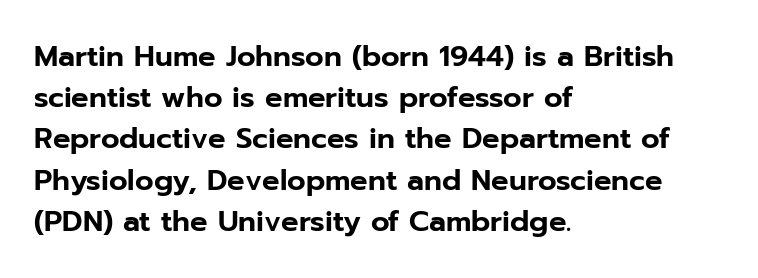
In terms of letterspacing, this is plain default setting. Each line starts at the same left margin while the right side varies. Nope, no serifs anywhere on these letters. The block of text has a typical density, with ordinary space between rows.
